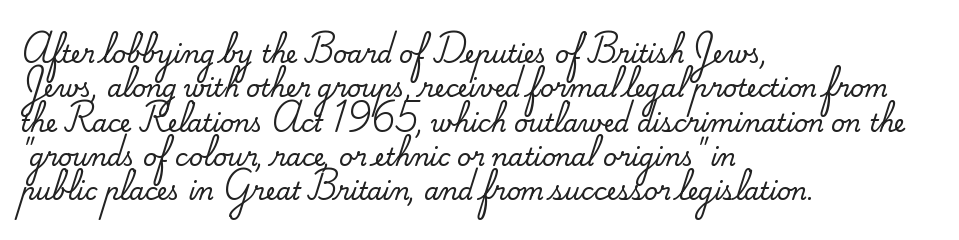
The rows are spaced the way most documents space them. Reading down the block, your eye returns to a fixed left position each line. The words here are not underlined. Nothing unusual about the tracking: characters are spaced as the font intends.
